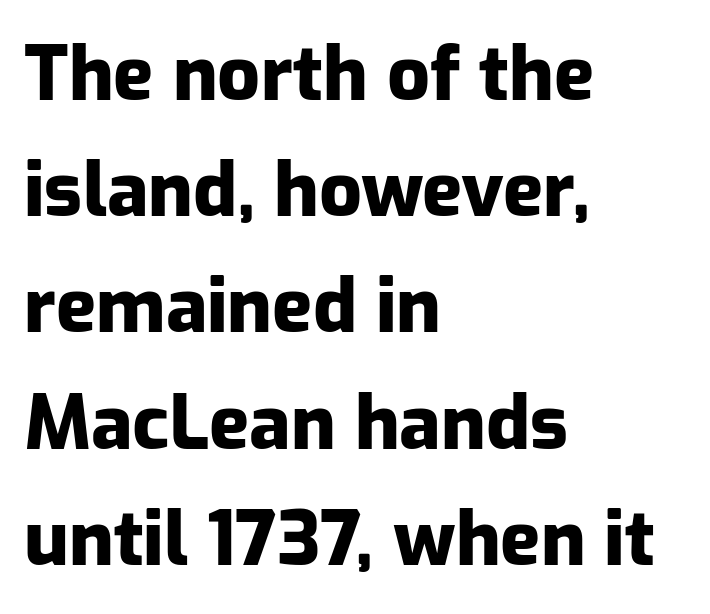
What's the leading like? Ordinary, nothing unusual. The rendering uses natural spacing where letterforms have individual widths. Each row of text sits above clean, open space. This sample is left-justified, so line endings fall wherever the words run out. In terms of weight, the rendering is a true, heavy bold.
